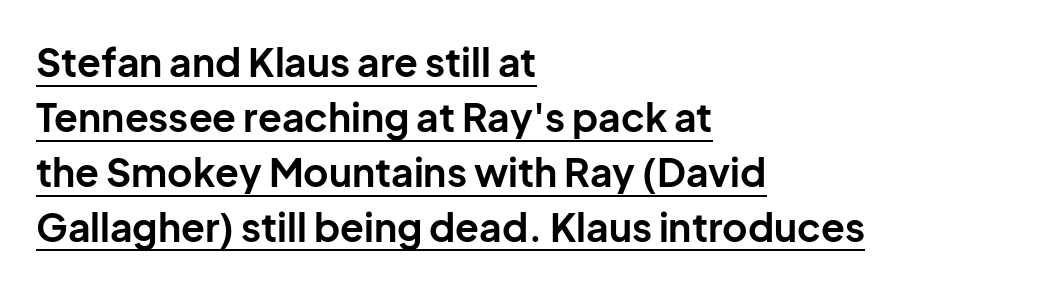
The leading is moderate, giving the passage an even texture. Teacher's note: observe the even left margin — that is flush-left alignment. Italic: no, the glyphs are upright roman. Students, observe the line beneath the letters — that is underlining. I'd call this a sans setting — the letters go barefoot.
